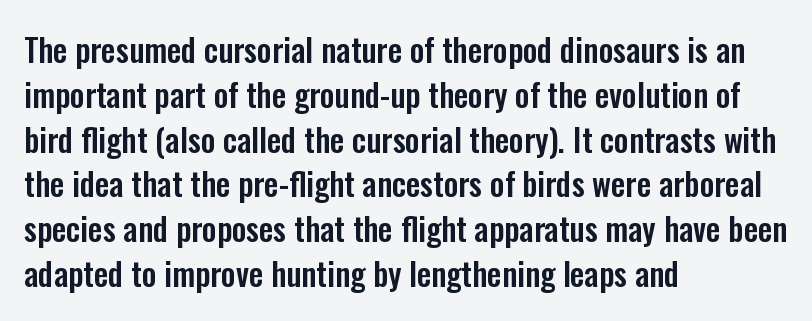
Q: Is the text italic (slanted)? A: No, it is upright.
Q: Is the typeface a serif or a sans-serif typeface? A: Sans-serif.
Q: Is the text underlined? A: No.
Q: How is the paragraph aligned? A: Left-aligned.
Q: Is the spacing between letters normal or unusually wide? A: Normal.
Q: Is the spacing between lines tight, normal or loose? A: Normal.
Q: Width (condensed, normal, or wide)? A: Condensed.
Q: Stroke contrast? A: Low.
Q: x-height? A: Medium.
Q: Monospaced? A: No.
